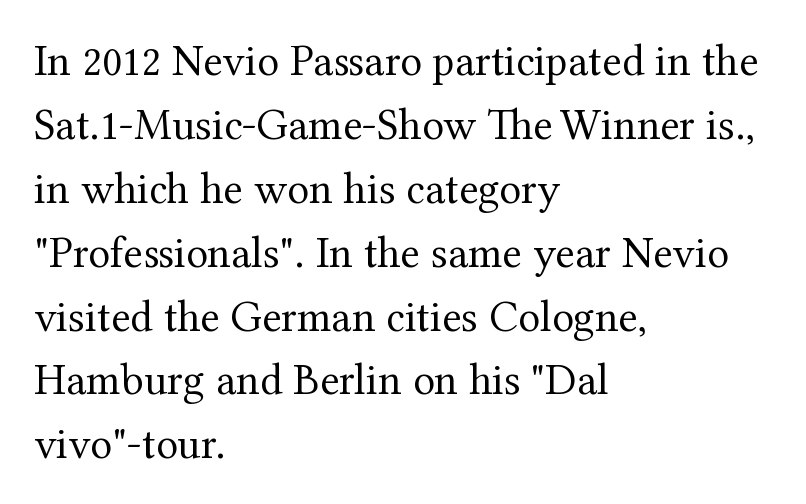
No chunkiness to these letters — they're not bold. The line-height multiplier appears to be the usual default. Each letter's strokes conclude with small projecting serifs. Is this a fixed-width face? No — the glyphs have proportional, varying widths. Layout note: lines flush left. Posture: vertical.
